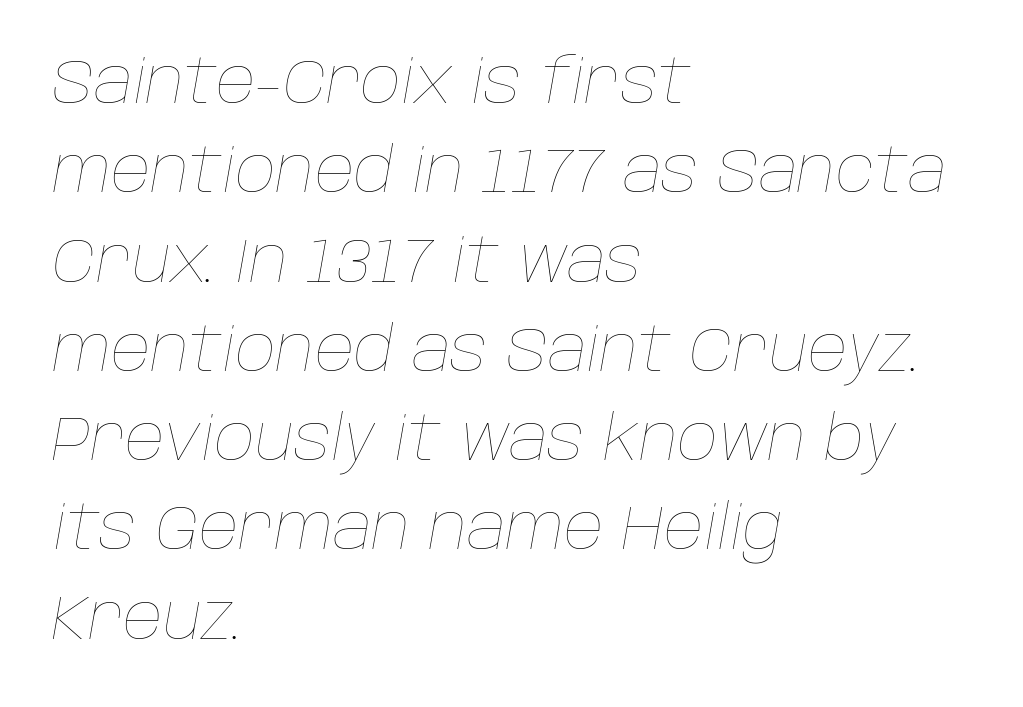
Q: Is the text bold? A: No.
Q: Is the text italic (slanted)? A: Yes, it leans right by about 10 degrees.
Q: Is the text underlined? A: No.
Q: How is the paragraph aligned? A: Left-aligned.
Q: Is the spacing between letters normal or unusually wide? A: Normal.
Q: Is the spacing between lines tight, normal or loose? A: Normal.
Q: Width (condensed, normal, or wide)? A: Normal.
Q: Stroke contrast? A: Low.
Q: x-height? A: Large.
Q: Monospaced? A: No.
